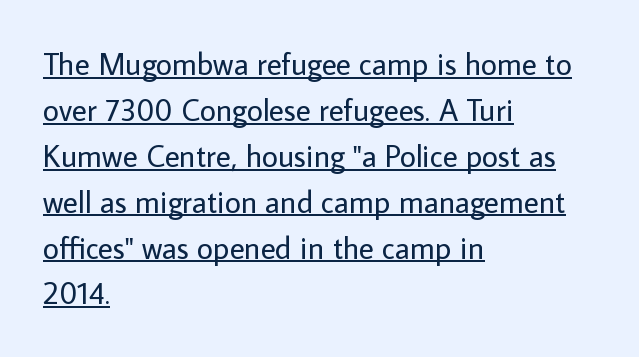
The image shows 31 px regular-weight sans-serif type, upright; set left-aligned, normal line spacing (1.48x), normal letter spacing, underlined; low stroke contrast and a medium x-height.
